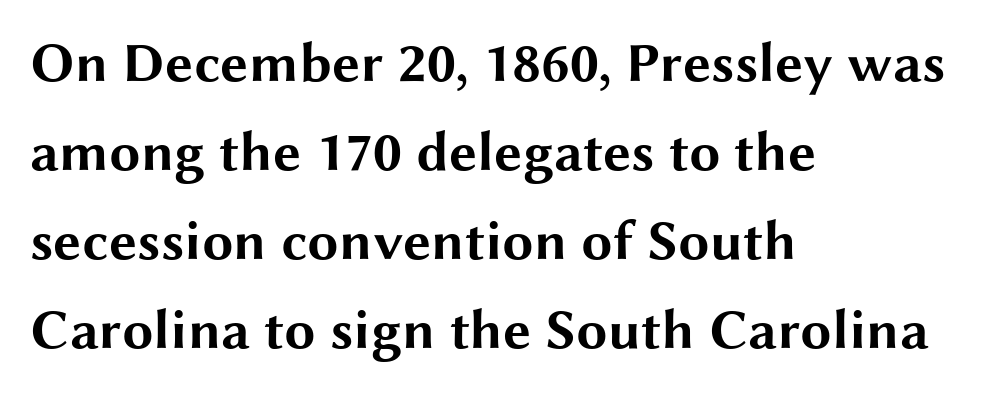
{"serif": "no", "italic": "no", "bold": "yes", "weight": "bold", "width": "wide", "stroke_contrast": "medium", "x_height": "medium", "monospaced": "no", "underline": "no", "align": "left", "line_spacing": "normal", "line_spacing_ratio": 1.59, "letter_spacing": "normal", "letter_spacing_em": 0.0, "glyph_px": 56}
